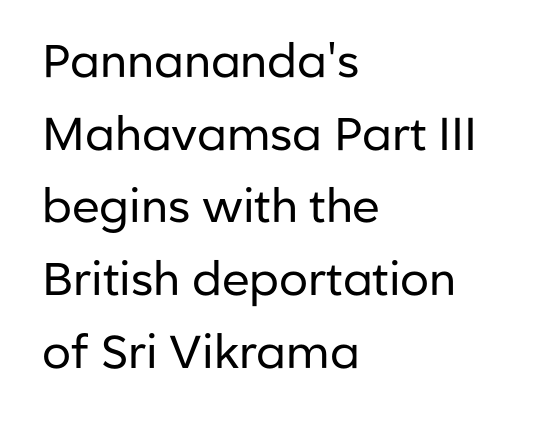
{"serif": "no", "italic": "no", "bold": "no", "weight": "regular", "width": "normal", "stroke_contrast": "low", "x_height": "medium", "monospaced": "no", "underline": "no", "align": "left", "line_spacing": "normal", "line_spacing_ratio": 1.58, "letter_spacing": "normal", "letter_spacing_em": 0.0, "glyph_px": 46}
